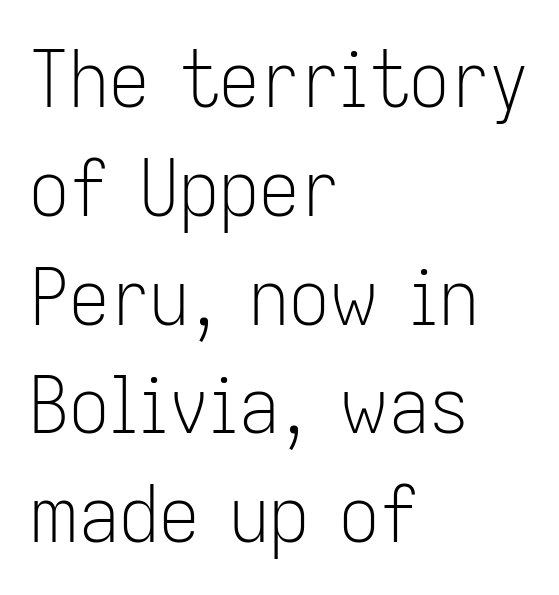
{"serif": "no", "italic": "no", "bold": "no", "weight": "light", "width": "condensed", "stroke_contrast": "low", "x_height": "medium", "monospaced": "no", "underline": "no", "align": "left", "line_spacing": "normal", "line_spacing_ratio": 1.36, "letter_spacing": "normal", "letter_spacing_em": 0.0, "glyph_px": 80}
